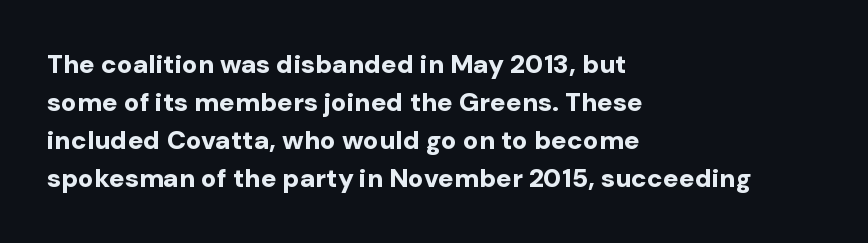
Horizontal alignment here is leftward, the default for most running prose. Nothing unusual about the tracking: characters are spaced as the font intends. Students, observe: this is what conventionally led text looks like. Does the lettering tilt? It doesn't — this is upright.
